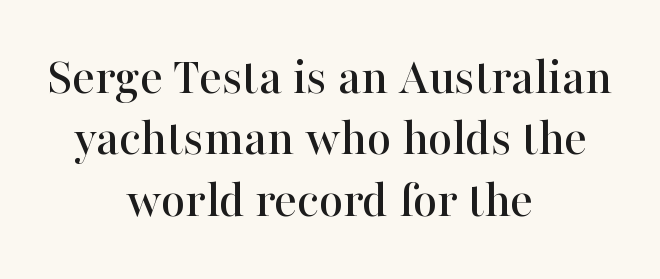
Q: Is the text italic (slanted)? A: No, it is upright.
Q: Is the typeface a serif or a sans-serif typeface? A: Serif.
Q: Is the text underlined? A: No.
Q: How is the paragraph aligned? A: Centered.
Q: Is the spacing between letters normal or unusually wide? A: Normal.
Q: Width (condensed, normal, or wide)? A: Normal.
Q: Stroke contrast? A: High.
Q: x-height? A: Medium.
Q: Monospaced? A: No.
